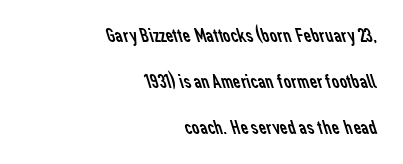
{"bold": "no", "underline": "no", "align": "right", "line_spacing": "loose", "line_spacing_ratio": 2.18, "letter_spacing": "normal", "letter_spacing_em": 0.0, "glyph_px": 21}
